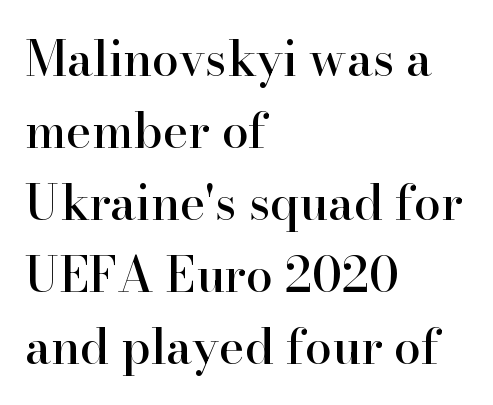
The image shows 48 px serif type, upright; set left-aligned, normal line spacing (1.5x), normal letter spacing, not underlined; high stroke contrast and a small x-height.
